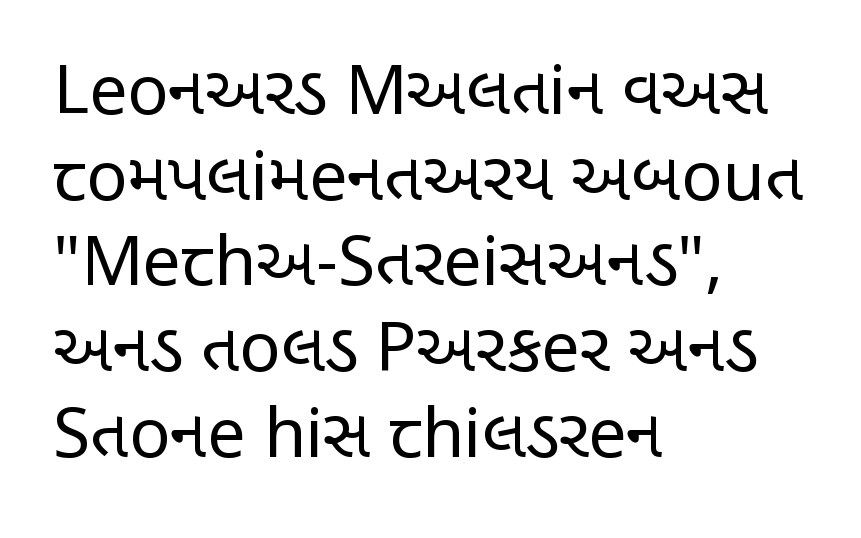
Evenly set lines give the paragraph a standard silhouette. This sample uses an upright cut, with every glyph sitting square on the baseline. You could call the tracking neutral — neither tight nor loose. No word sits above an underline.
